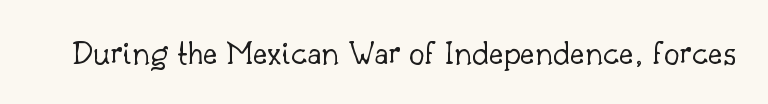
The image shows 35 px light type, upright; set normal letter spacing, not underlined; low stroke contrast and a small x-height.
